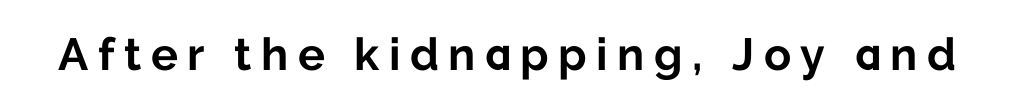
The typography opts for an upright posture over an oblique one. Just letters on the line, the space beneath them empty. I'd call this a sans setting — the letters go barefoot. A typesetter would call this proportional, since set widths differ per character. Compared with typical body copy, the letter spacing here is much looser.
